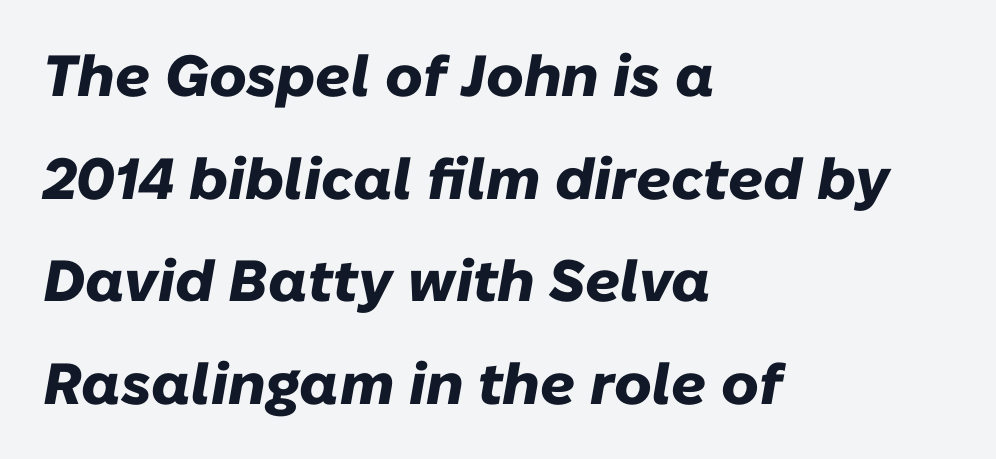
Think of a printed novel: that variable character pitch is what you see here. Slant detected: the letters are inclined. You could call the tracking neutral — neither tight nor loose. The lines are quadded left. The strokes are fattened all the way to bold.
